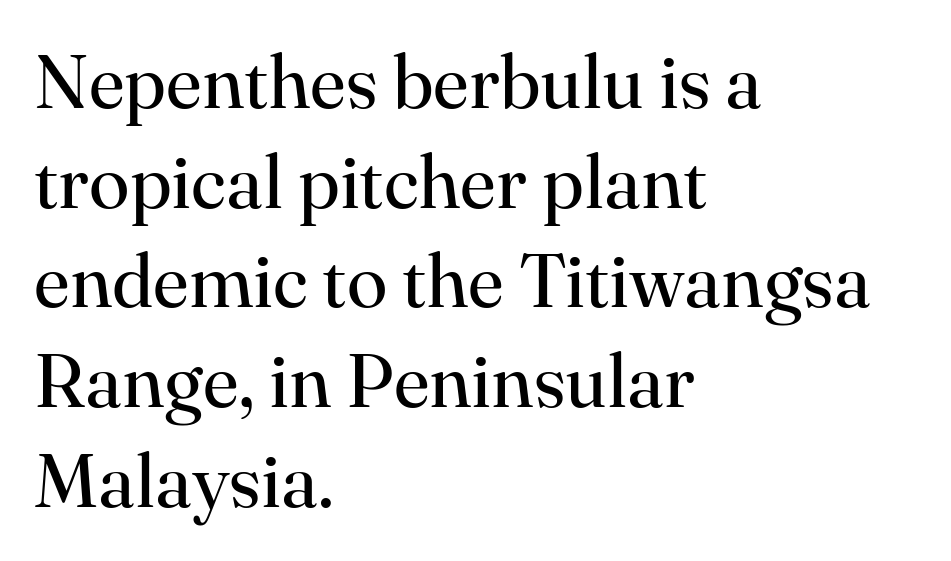
The image shows 75 px regular-weight serif type, upright; set left-aligned, normal line spacing (1.33x), normal letter spacing, not underlined; high stroke contrast and a small x-height.
